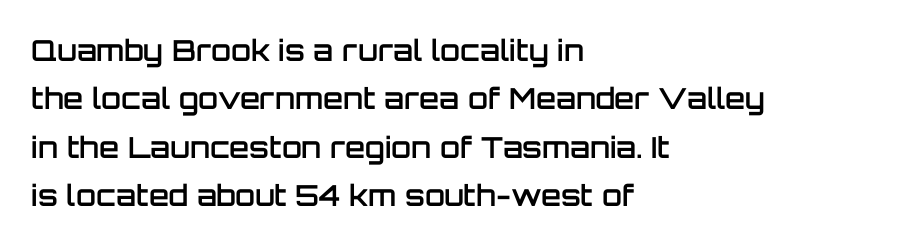
The image shows 29 px semibold sans-serif type, upright; set left-aligned, normal line spacing (1.67x), normal letter spacing, not underlined; low stroke contrast and a large x-height.
